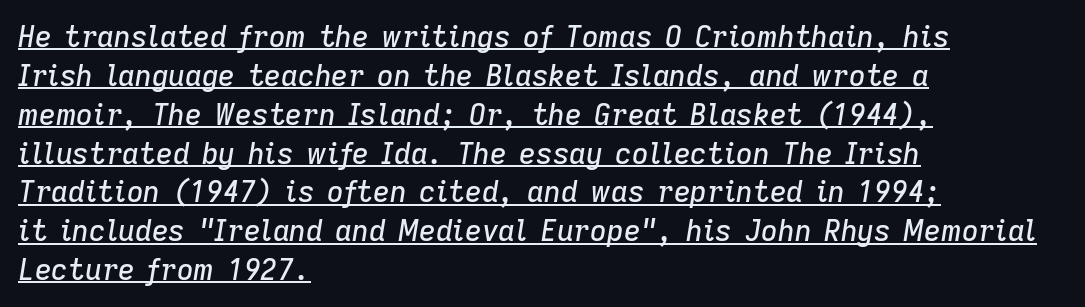
The image shows 29 px text type, italic (leaning right); set left-aligned, normal line spacing (1.34x), normal letter spacing, underlined; low stroke contrast and a medium x-height.
